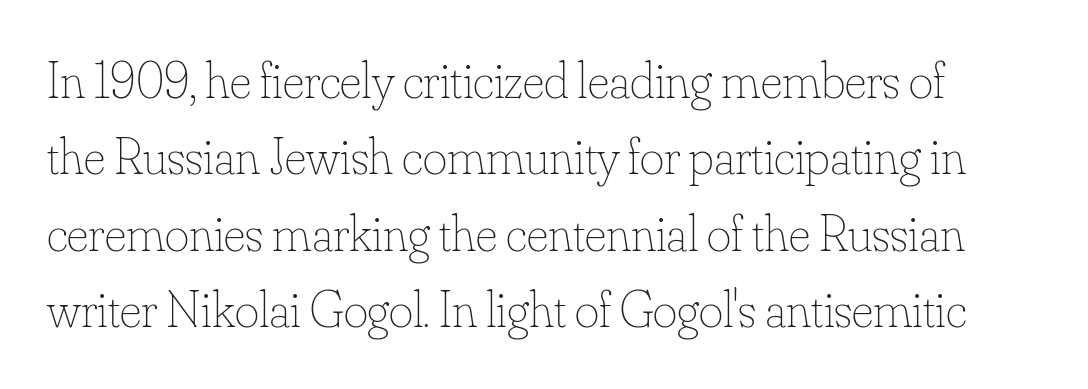
One glance says typical: line gaps are just what's usual. No heavy texture on the line: the type isn't bold. A bare baseline throughout the passage. Ordinary non-slanted type is in use. Character widths vary here, with narrow letters taking less room than wide ones.
